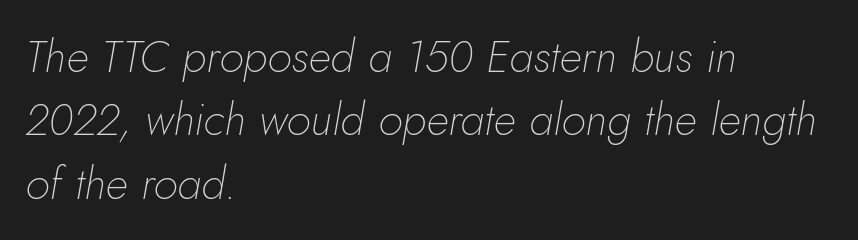
Words appear dense and cohesive because spacing is normal. Posture: slanted. Notice how the passage keeps a crisp vertical edge on the left only. Weight class: somewhere from thin through regular. Reading down the column, the eye jumps a familiar distance to each next line. The space directly below the letters is spotless.
